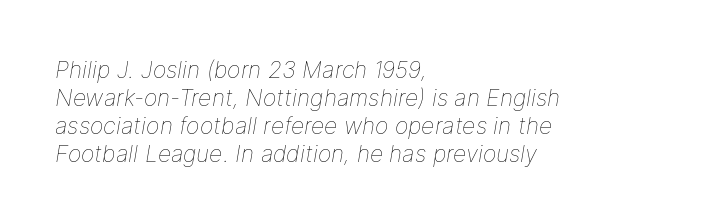
Has an underline been added? It has not. Line beginnings align vertically; line endings do not. Characters are canted at an angle relative to the baseline's perpendicular. Tracking value appears to be zero — textbook default spacing.
